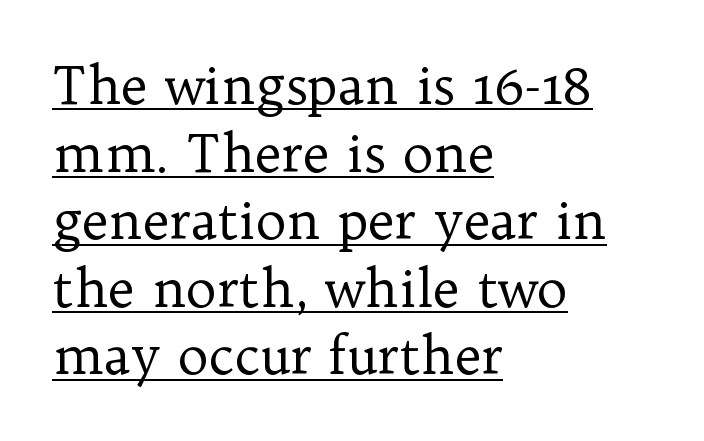
Stroke mass is kept to a normal reading level or below. The block of text has a typical density, with ordinary space between rows. The passage shown is underscored from start to finish. Note the varied advance widths — an 'i' is clearly narrower than an 'm'.
